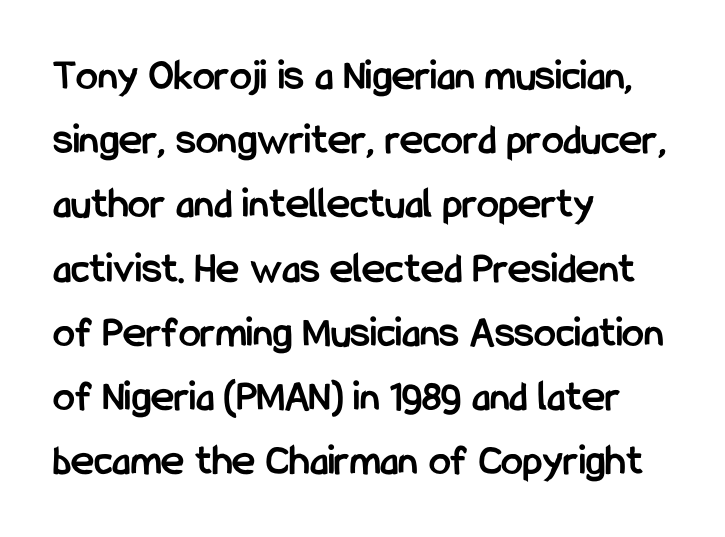
{"serif": "no", "italic": "no", "bold": "yes", "weight": "semibold", "width": "condensed", "stroke_contrast": "low", "x_height": "medium", "monospaced": "no", "underline": "no", "align": "left", "line_spacing": "normal", "line_spacing_ratio": 1.46, "letter_spacing": "normal", "letter_spacing_em": 0.0, "glyph_px": 44}
